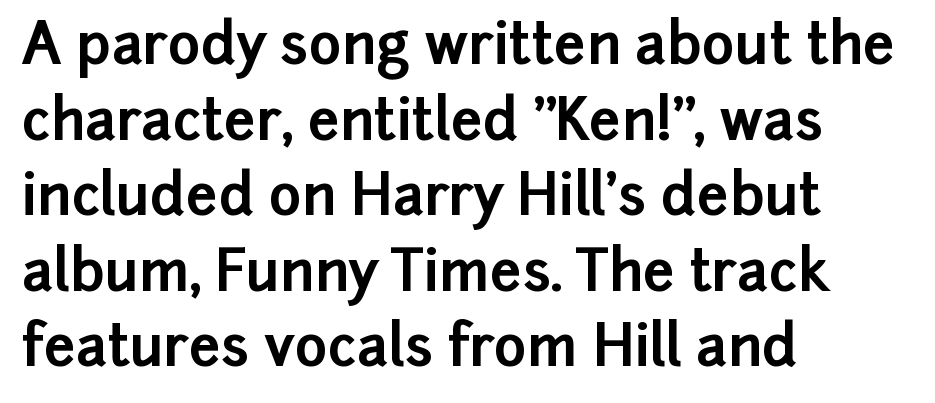
Thick stems and heavy bowls — unmistakably bold. Do the characters align in a grid? No, the font is proportional. The typesetter chose a ragged-right arrangement here. The passage shown is not underscored anywhere. There is no visible air inserted between adjacent glyphs. The passage shown is typeset with a sans-serif family.
